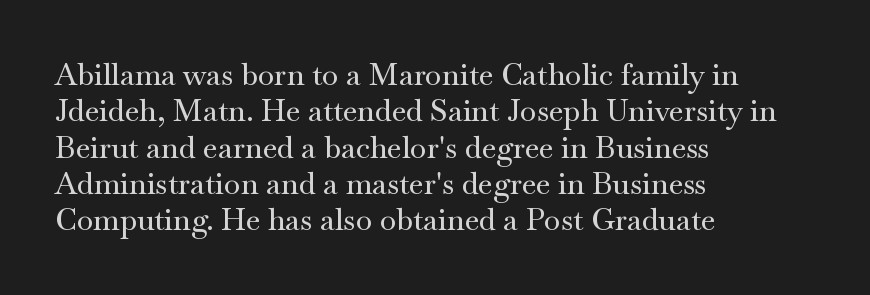
{"serif": "yes", "italic": "no", "width": "wide", "stroke_contrast": "medium", "x_height": "small", "monospaced": "no", "underline": "no", "align": "left", "line_spacing_ratio": 1.21, "letter_spacing": "normal", "letter_spacing_em": 0.0, "glyph_px": 30}
